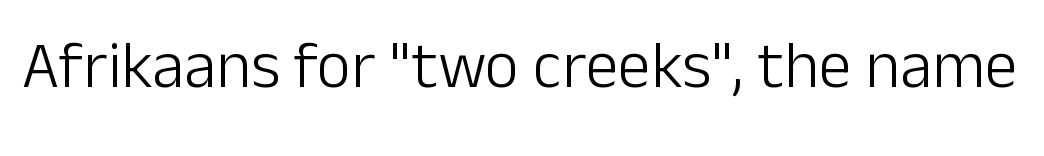
The image shows 66 px light sans-serif type, upright; set normal letter spacing, not underlined; low stroke contrast and a medium x-height.
